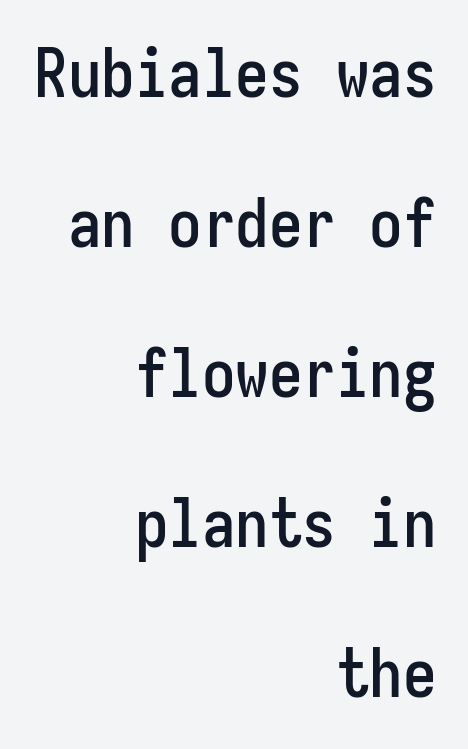
Q: Is the text italic (slanted)? A: No, it is upright.
Q: Is the typeface a serif or a sans-serif typeface? A: Sans-serif.
Q: Is the text underlined? A: No.
Q: How is the paragraph aligned? A: Right-aligned.
Q: Is the spacing between letters normal or unusually wide? A: Normal.
Q: Is the spacing between lines tight, normal or loose? A: Loose.
Q: Width (condensed, normal, or wide)? A: Condensed.
Q: Stroke contrast? A: Low.
Q: x-height? A: Medium.
Q: Monospaced? A: Yes.
